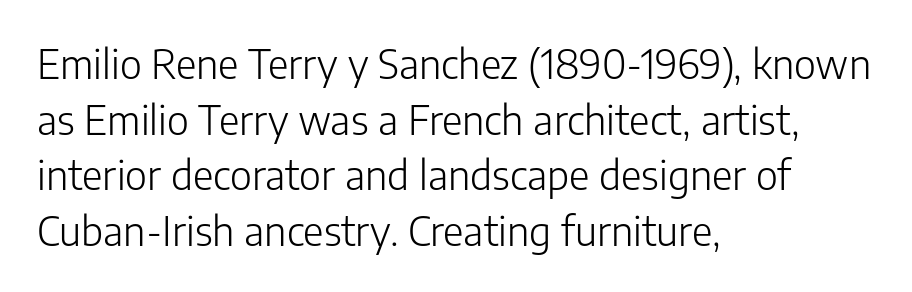
Posture: upright roman. Each stroke keeps to a modest, everyday thickness or less. The setting favours the left margin, as ordinary paragraphs usually do. Is this a sans? Yes — the strokes have no serifs. How are the letters spaced? Ordinarily, with no added tracking. Each new line begins a customary step beneath the previous one.
